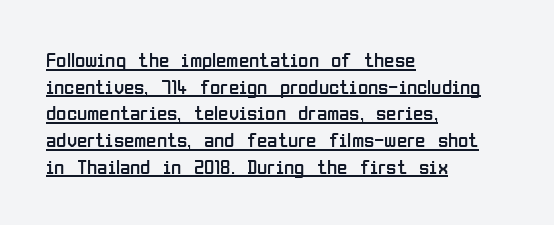
Is the letter spacing exaggerated? No — it looks like the ordinary default. This sample uses an upright cut, with every glyph sitting square on the baseline. Notice how descenders clear the ascenders below comfortably — that's standard leading. Layout note: lines flush left.
